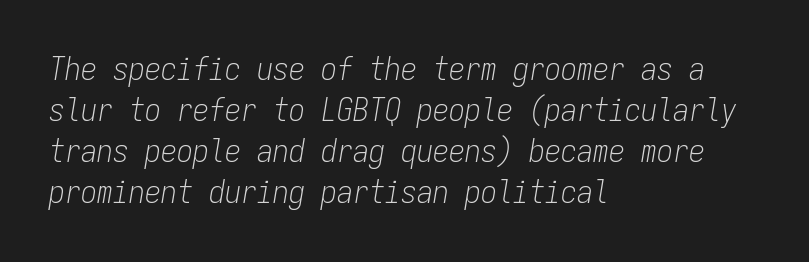
{"italic": "yes", "lean": "right", "slant_degrees": 9, "bold": "no", "weight": "light", "width": "condensed", "stroke_contrast": "low", "x_height": "medium", "monospaced": "yes", "underline": "no", "align": "left", "line_spacing": "normal", "line_spacing_ratio": 1.28, "letter_spacing": "normal", "letter_spacing_em": 0.0, "glyph_px": 32}
